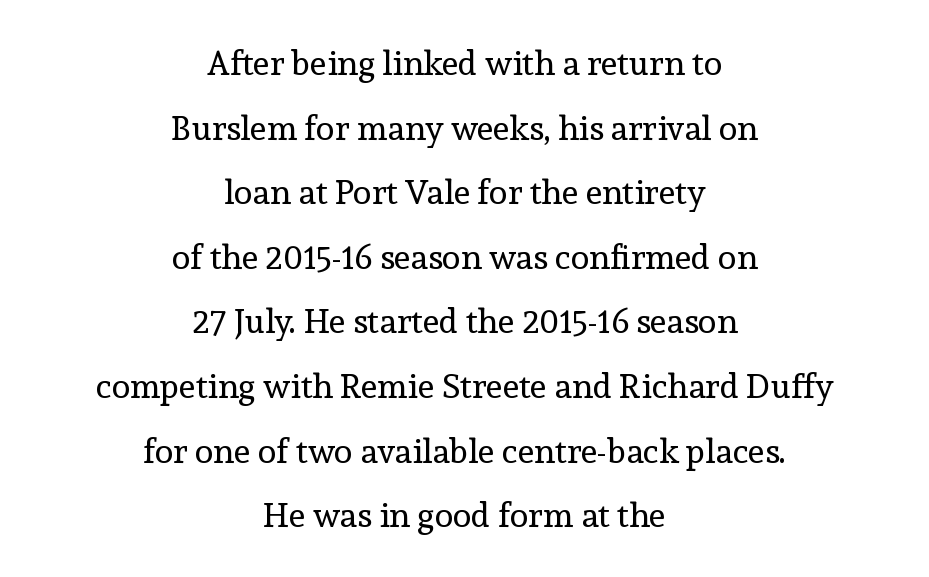
{"serif": "yes", "italic": "no", "bold": "no", "weight": "regular", "width": "normal", "x_height": "medium", "monospaced": "no", "underline": "no", "align": "center", "line_spacing": "loose", "line_spacing_ratio": 1.9, "letter_spacing": "normal", "letter_spacing_em": 0.0, "glyph_px": 34}
